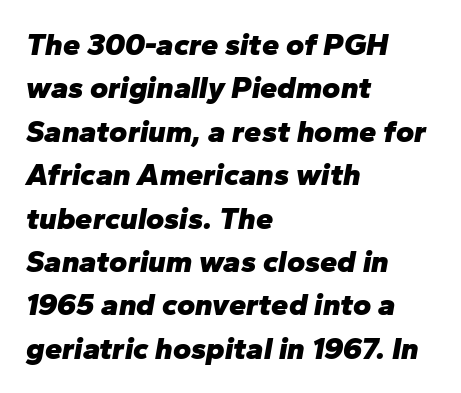
The image shows 31 px heavy type, italic (leaning right); set left-aligned, normal line spacing (1.4x), normal letter spacing, not underlined; low stroke contrast and a medium x-height.
